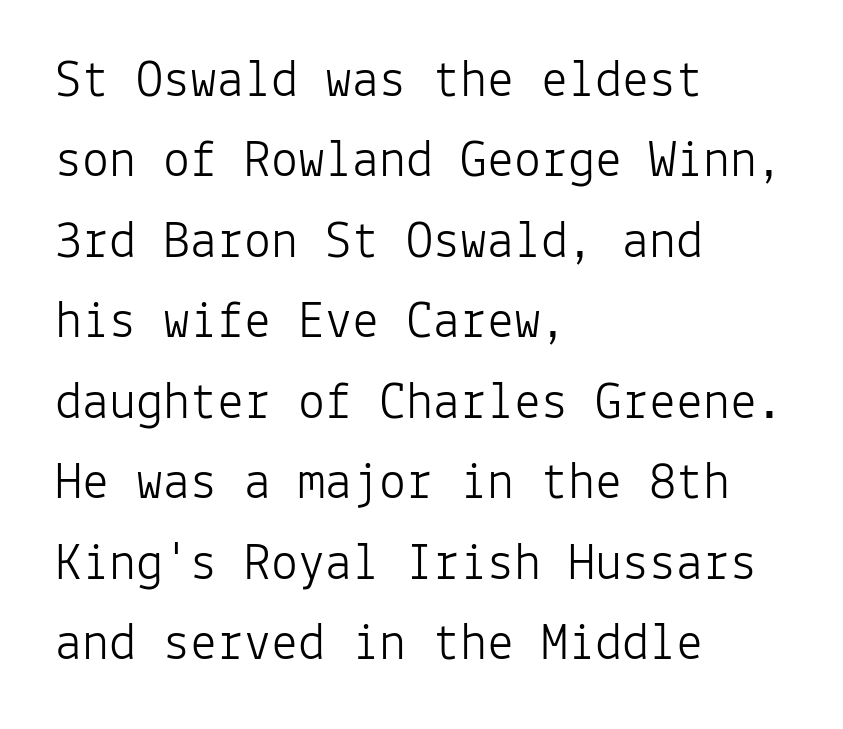
Q: Is the text bold? A: No.
Q: Is the text italic (slanted)? A: No, it is upright.
Q: Is the typeface a serif or a sans-serif typeface? A: Sans-serif.
Q: Is the text underlined? A: No.
Q: How is the paragraph aligned? A: Left-aligned.
Q: Is the spacing between letters normal or unusually wide? A: Normal.
Q: Is the spacing between lines tight, normal or loose? A: Normal.
Q: Width (condensed, normal, or wide)? A: Normal.
Q: Stroke contrast? A: Low.
Q: x-height? A: Medium.
Q: Monospaced? A: Yes.
